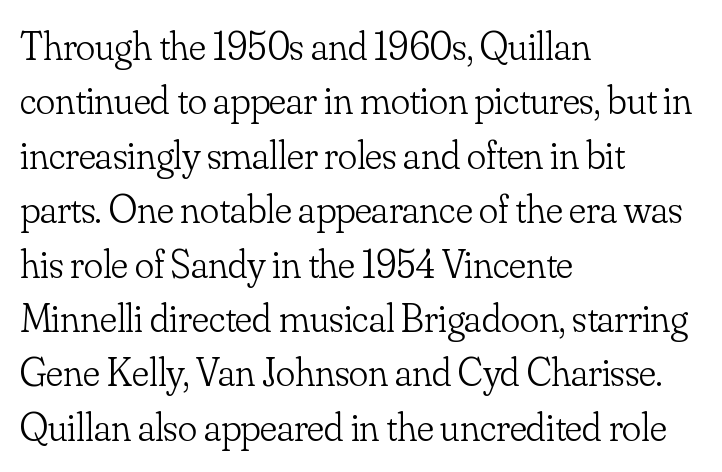
Q: Is the text bold? A: No.
Q: Is the text italic (slanted)? A: No, it is upright.
Q: Is the typeface a serif or a sans-serif typeface? A: Serif.
Q: Is the text underlined? A: No.
Q: How is the paragraph aligned? A: Left-aligned.
Q: Is the spacing between letters normal or unusually wide? A: Normal.
Q: Is the spacing between lines tight, normal or loose? A: Normal.
Q: Width (condensed, normal, or wide)? A: Normal.
Q: Stroke contrast? A: Low.
Q: x-height? A: Small.
Q: Monospaced? A: No.
